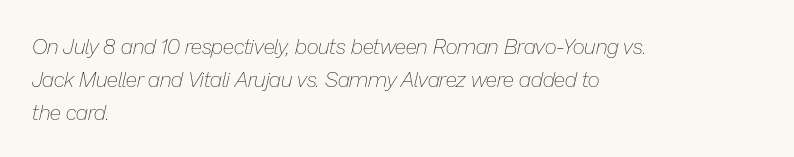
Q: Is the text bold? A: No.
Q: Is the text italic (slanted)? A: Yes, it leans right by about 13 degrees.
Q: Is the text underlined? A: No.
Q: How is the paragraph aligned? A: Left-aligned.
Q: Is the spacing between letters normal or unusually wide? A: Normal.
Q: Is the spacing between lines tight, normal or loose? A: Normal.
